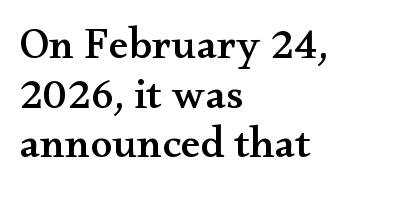
{"serif": "yes", "italic": "no", "width": "wide", "stroke_contrast": "medium", "x_height": "small", "monospaced": "no", "underline": "no", "align": "left", "line_spacing": "tight", "line_spacing_ratio": 1.13, "letter_spacing": "normal", "letter_spacing_em": 0.0, "glyph_px": 44}
